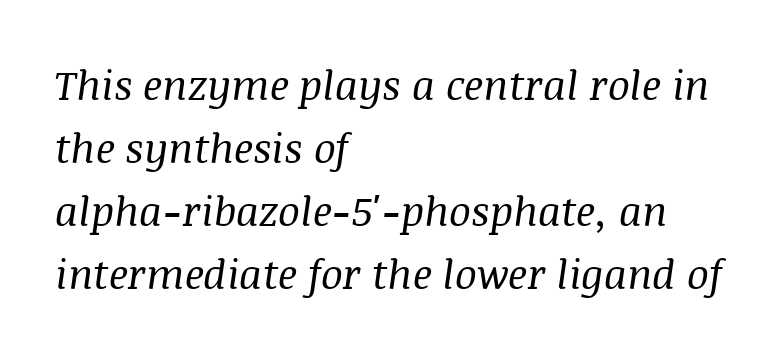
The image shows 41 px regular-weight serif type, italic (leaning right); set left-aligned, normal line spacing (1.54x), normal letter spacing, not underlined; medium stroke contrast and a large x-height.
